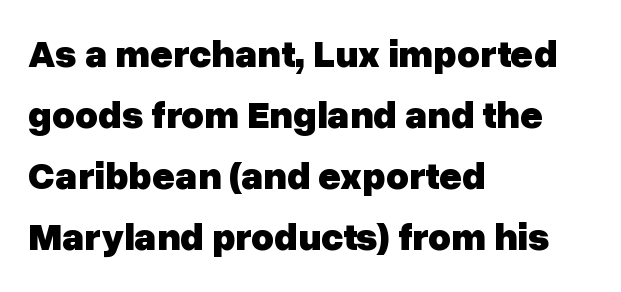
Q: Is the text bold? A: Yes.
Q: Is the text italic (slanted)? A: No, it is upright.
Q: Is the typeface a serif or a sans-serif typeface? A: Sans-serif.
Q: Is the text underlined? A: No.
Q: How is the paragraph aligned? A: Left-aligned.
Q: Is the spacing between letters normal or unusually wide? A: Normal.
Q: Is the spacing between lines tight, normal or loose? A: Normal.
Q: Width (condensed, normal, or wide)? A: Normal.
Q: Stroke contrast? A: Low.
Q: x-height? A: Medium.
Q: Monospaced? A: No.
